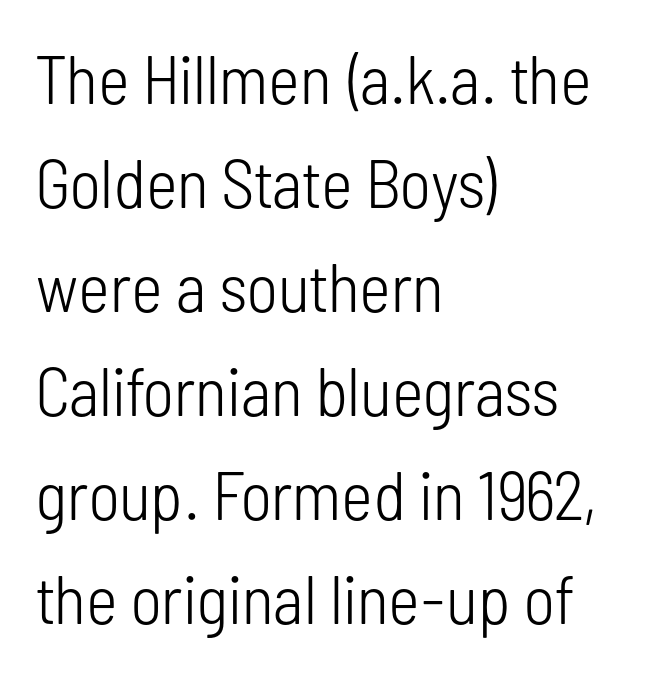
The image shows 68 px light, condensed sans-serif type, upright; set left-aligned, normal line spacing (1.53x), normal letter spacing, not underlined; low stroke contrast and a medium x-height.
